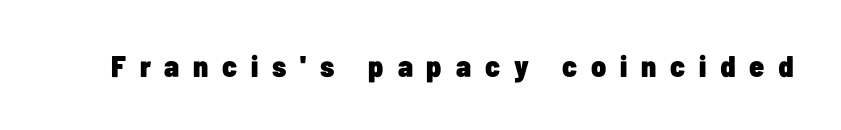
The image shows 30 px heavy, condensed sans-serif type, upright; set unusually wide letter spacing (+0.46 em), not underlined; low stroke contrast and a medium x-height.
